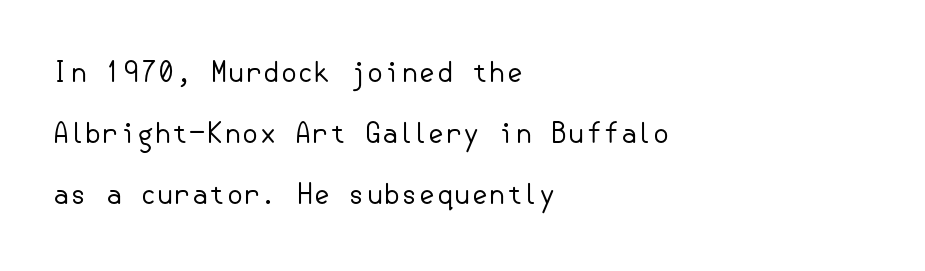
{"serif": "no", "italic": "no", "bold": "no", "weight": "regular", "width": "normal", "stroke_contrast": "low", "x_height": "small", "underline": "no", "align": "left", "line_spacing": "loose", "line_spacing_ratio": 2.18, "letter_spacing": "normal", "letter_spacing_em": 0.0, "glyph_px": 28}
